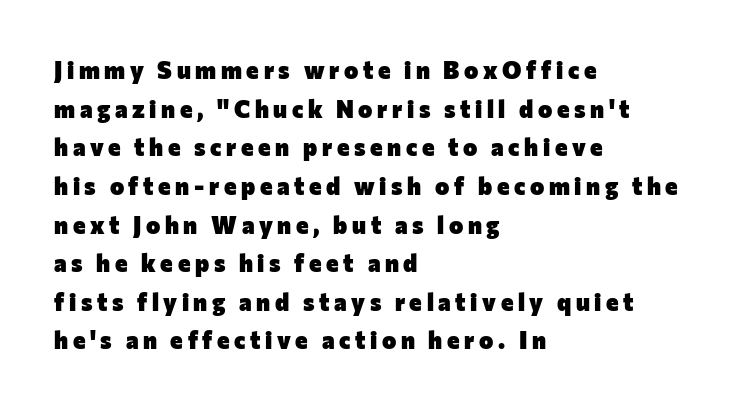
Q: Is the text bold? A: Yes.
Q: Is the text italic (slanted)? A: No, it is upright.
Q: Is the text underlined? A: No.
Q: How is the paragraph aligned? A: Left-aligned.
Q: Is the spacing between lines tight, normal or loose? A: Normal.
